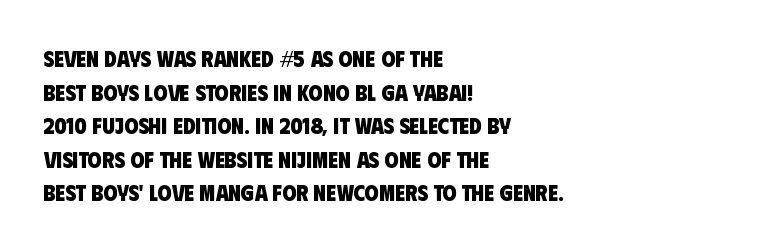
Q: Is the text bold? A: Yes.
Q: Is the text underlined? A: No.
Q: How is the paragraph aligned? A: Left-aligned.
Q: Is the spacing between letters normal or unusually wide? A: Normal.
Q: Is the spacing between lines tight, normal or loose? A: Normal.
